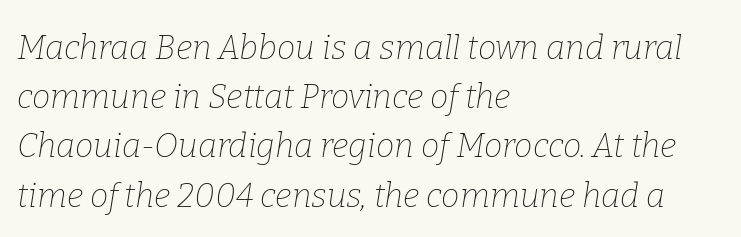
The image shows 33 px thin serif type, italic (leaning right); set left-aligned, normal line spacing (1.49x), normal letter spacing, not underlined; low stroke contrast and a medium x-height.
